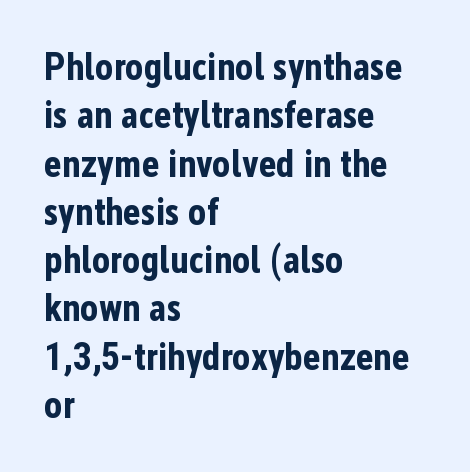
Quick note: not italic, upright. Short note: letters normally spaced. A classic flush-left, rag-right setting is used for this passage. The letters carry no serifs — their stems end cleanly without finishing strokes.
